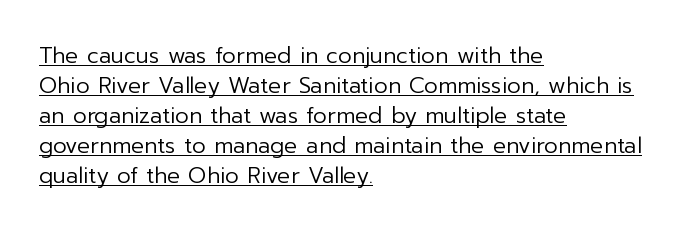
{"italic": "no", "bold": "no", "underline": "yes", "align": "left", "line_spacing": "normal", "line_spacing_ratio": 1.36, "letter_spacing": "normal", "letter_spacing_em": 0.0, "glyph_px": 22}
